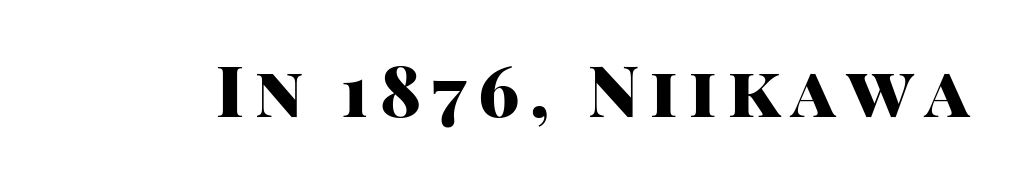
Q: Is the text bold? A: Yes.
Q: Is the text italic (slanted)? A: No, it is upright.
Q: Is the typeface a serif or a sans-serif typeface? A: Sans-serif.
Q: Is the text underlined? A: No.
Q: Width (condensed, normal, or wide)? A: Normal.
Q: Stroke contrast? A: High.
Q: x-height? A: Large.
Q: Monospaced? A: No.
